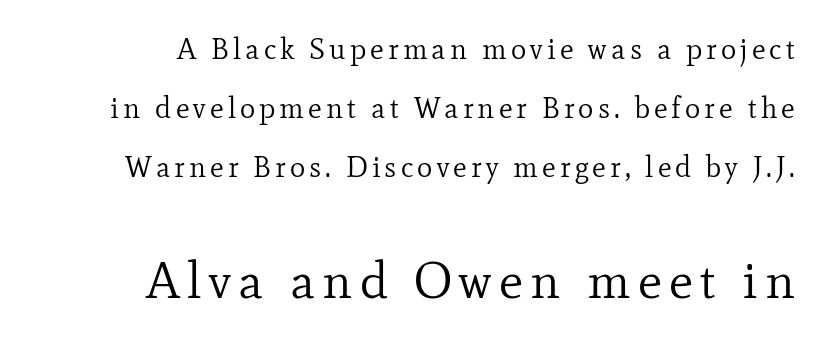
The image shows 51 px regular-weight serif type, upright; set right-aligned, loose line spacing (2.04x), not underlined; the second (bottom) block is 1.76x larger; low stroke contrast and a small x-height.
